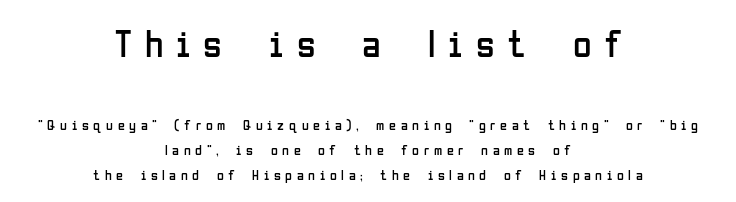
Heaviness? Minimal to ordinary, like unemphasized prose. Letterform terminals end flat and unadorned throughout the passage. Quick note: not italic, upright. This sample has the flowing, uneven cadence of proportional lettering. Leftover space on each line is divided equally before and after the words.
